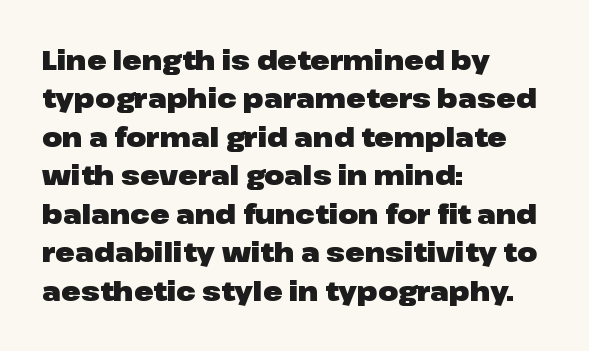
The image shows 26 px bold type, upright; set left-aligned, normal line spacing (1.48x), normal letter spacing, not underlined.
